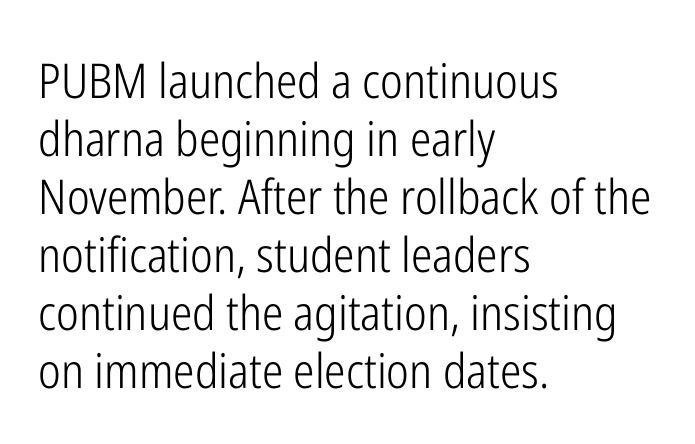
Vertical stems look standard width or narrower in stroke. These lines stack with their left ends in a neat column. This is roman type, the default non-slanted kind. These lines are rendered in a variable-pitch font. Descender tails drop into unmarked territory.
